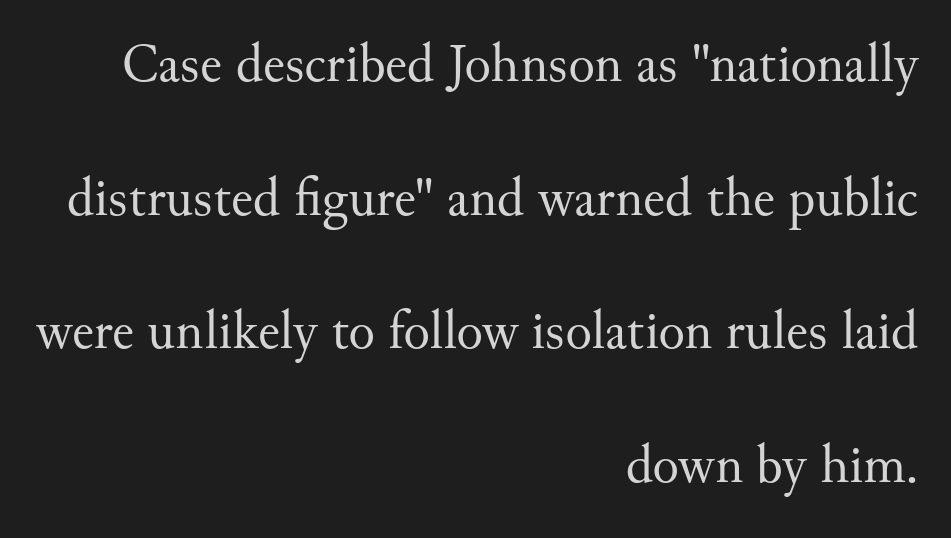
A great deal of white space separates one row of letters from the next. Short note: letters normally spaced. No extra ink here — the face is not bold. Characters remain perfectly vertical along every line. This rendering uses right alignment, leaving the left contour irregular.
